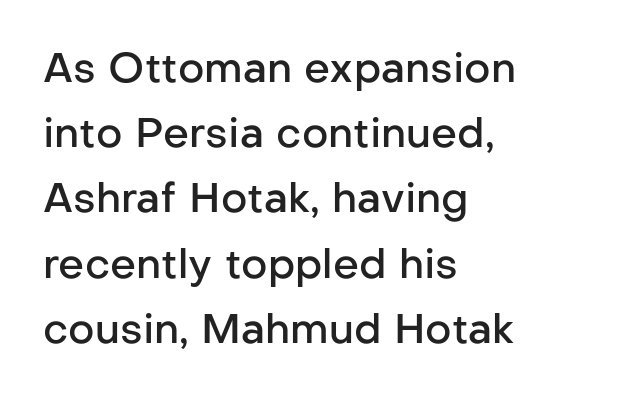
Q: Is the text bold? A: Semi-bold.
Q: Is the text italic (slanted)? A: No, it is upright.
Q: Is the typeface a serif or a sans-serif typeface? A: Sans-serif.
Q: Is the text underlined? A: No.
Q: How is the paragraph aligned? A: Left-aligned.
Q: Is the spacing between letters normal or unusually wide? A: Normal.
Q: Is the spacing between lines tight, normal or loose? A: Normal.
Q: Width (condensed, normal, or wide)? A: Normal.
Q: Stroke contrast? A: Low.
Q: x-height? A: Medium.
Q: Monospaced? A: No.
